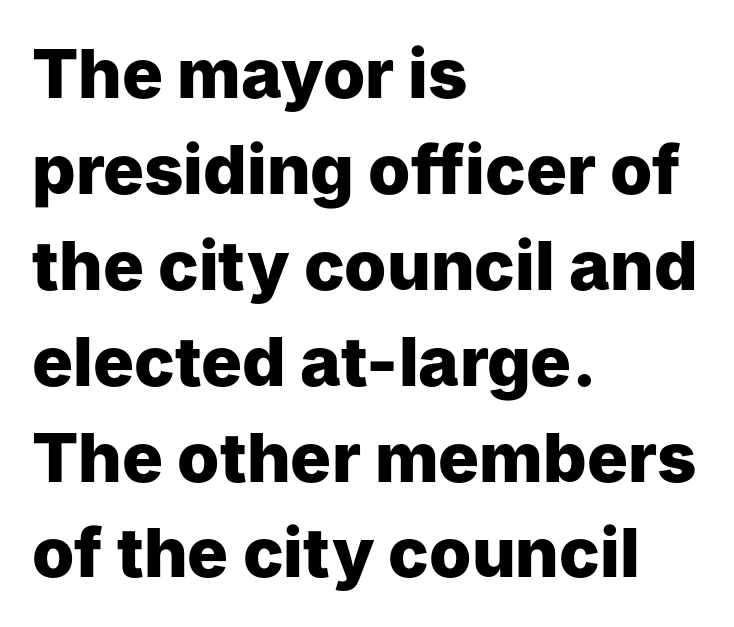
Summary of weight: heavy, a full bold. Spacing verdict: proportional, widths tailored to each character. Casual observation: everything's shoved over to the left. Standard letterfit; no display-style spreading of the glyphs.
